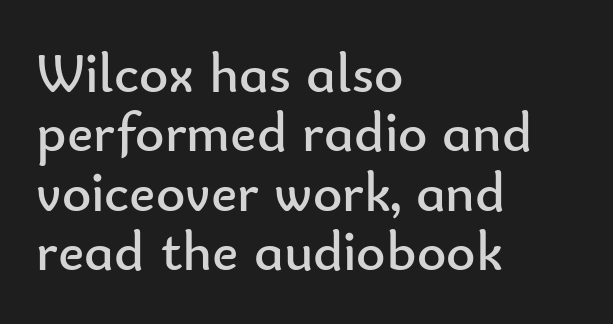
Q: Is the text bold? A: No.
Q: Is the text italic (slanted)? A: No, it is upright.
Q: Is the typeface a serif or a sans-serif typeface? A: Sans-serif.
Q: Is the text underlined? A: No.
Q: How is the paragraph aligned? A: Left-aligned.
Q: Is the spacing between letters normal or unusually wide? A: Normal.
Q: Is the spacing between lines tight, normal or loose? A: Tight.
Q: Width (condensed, normal, or wide)? A: Normal.
Q: Stroke contrast? A: Low.
Q: x-height? A: Small.
Q: Monospaced? A: No.
